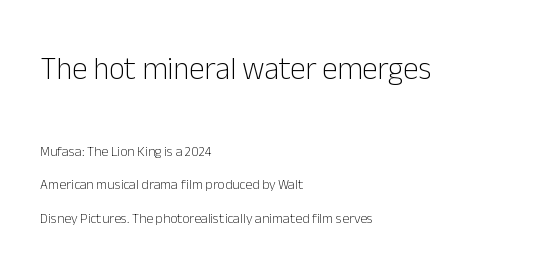
This sample is left-justified, so line endings fall wherever the words run out. The passage shown is typed in a proportional face where columns would drift. Check under the words: just untouched page. Do the letters lean? They stand straight. In terms of letterform style, serifs are entirely absent.
